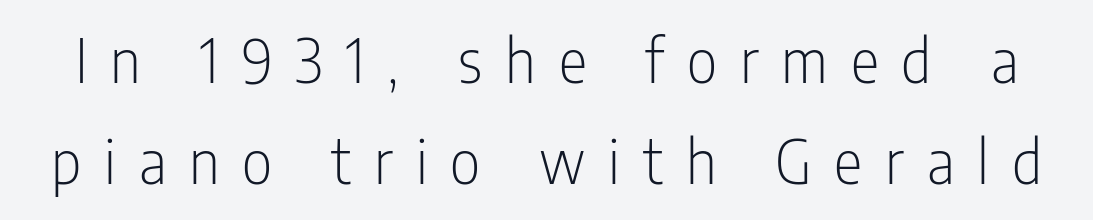
{"serif": "no", "italic": "no", "bold": "no", "weight": "light", "width": "condensed", "stroke_contrast": "low", "x_height": "medium", "monospaced": "no", "underline": "no", "line_spacing": "normal", "line_spacing_ratio": 1.69, "letter_spacing": "wide", "letter_spacing_em": 0.38, "glyph_px": 60}
